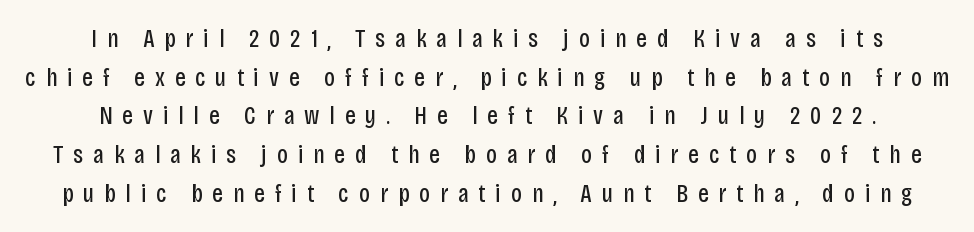
{"italic": "no", "bold": "no", "underline": "no", "line_spacing": "normal", "line_spacing_ratio": 1.49, "letter_spacing": "wide", "letter_spacing_em": 0.38, "glyph_px": 26}
